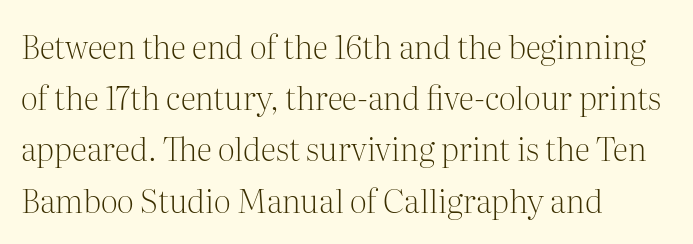
The lettering holds an erect, upright posture throughout. This rendering uses left alignment, leaving the right contour irregular. Note the varied advance widths — an 'i' is clearly narrower than an 'm'. Little horizontal feet cap the strokes, marking this as serif type. This rendering leaves character spacing at its baseline value.
